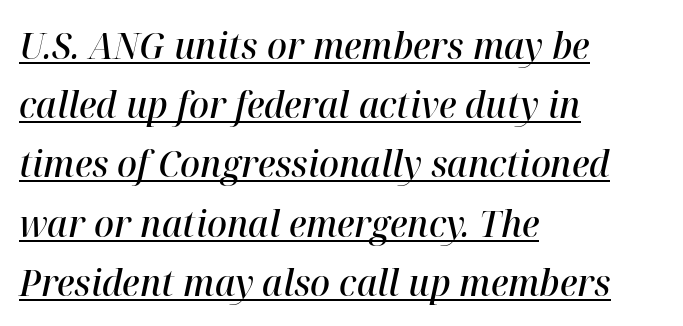
The image shows 37 px semibold type, italic (leaning right); set left-aligned, normal line spacing (1.6x), normal letter spacing, underlined; high stroke contrast and a medium x-height.
